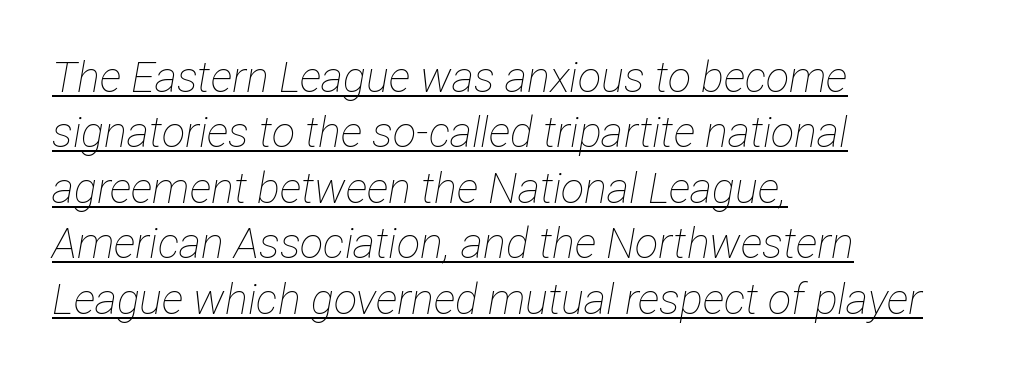
The image shows 43 px thin, condensed type, italic (leaning right); set left-aligned, normal line spacing (1.29x), normal letter spacing, underlined; low stroke contrast and a medium x-height.
